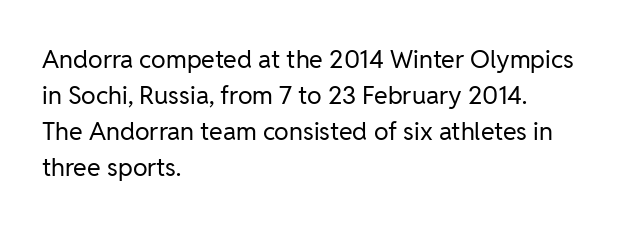
Q: Is the text bold? A: No.
Q: Is the text italic (slanted)? A: No, it is upright.
Q: Is the text underlined? A: No.
Q: How is the paragraph aligned? A: Left-aligned.
Q: Is the spacing between letters normal or unusually wide? A: Normal.
Q: Is the spacing between lines tight, normal or loose? A: Normal.
